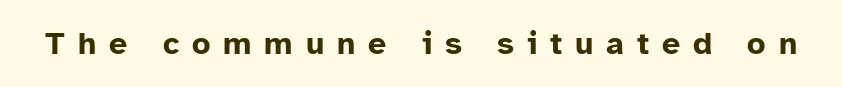
The image shows 32 px bold sans-serif type, upright; set unusually wide letter spacing (+0.4 em), not underlined; low stroke contrast and a medium x-height.
